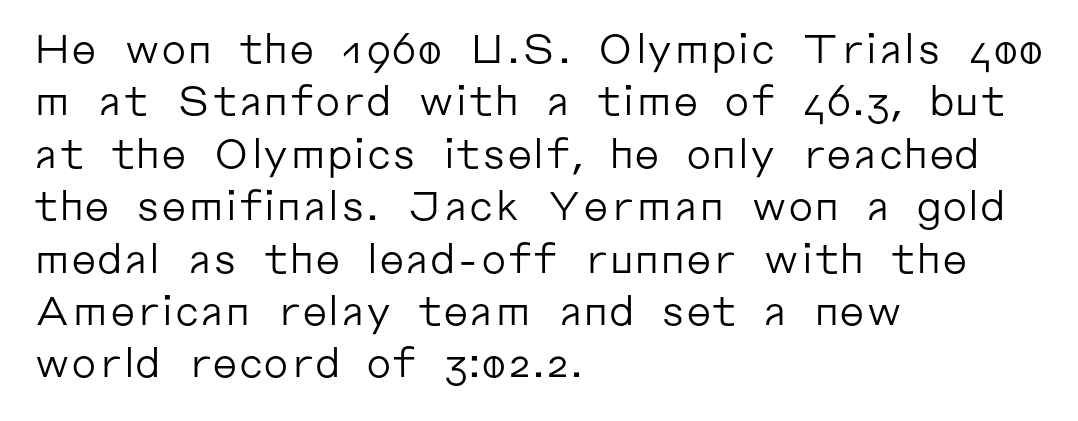
In terms of leading, this rendering sits right in the middle. This sample has the flowing, uneven cadence of proportional lettering. I'd call this a sans setting — the letters go barefoot. No chunkiness to these letters — they're not bold. Teacher's note: observe the even left margin — that is flush-left alignment.
